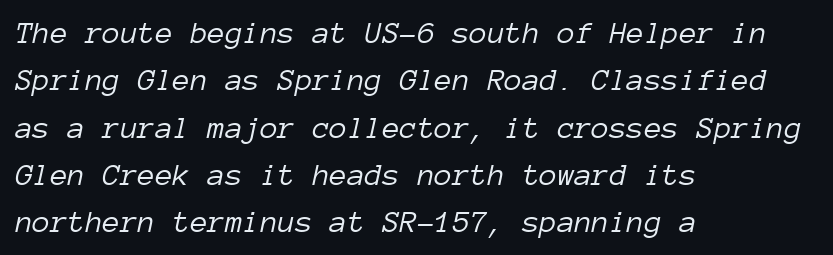
The image shows 32 px light type, italic (leaning right), monospaced; set left-aligned, normal line spacing (1.48x), normal letter spacing, not underlined; low stroke contrast and a medium x-height.
